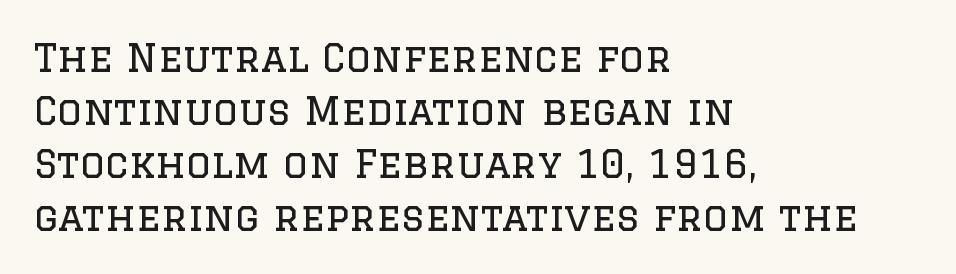
The image shows 39 px regular-weight serif type, upright; set left-aligned, normal line spacing (1.36x), normal letter spacing, not underlined; low stroke contrast and a large x-height.
